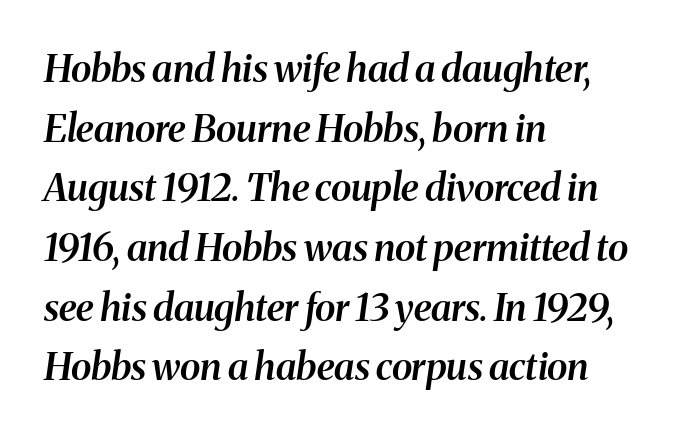
The image shows 38 px semibold serif type, italic (leaning right); set left-aligned, normal line spacing (1.57x), normal letter spacing, not underlined; medium stroke contrast and a medium x-height.
